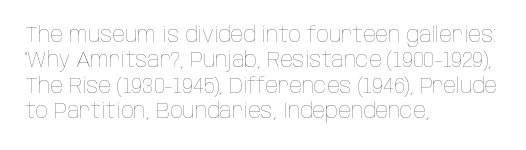
{"italic": "no", "bold": "no", "underline": "no", "align": "left", "line_spacing_ratio": 1.21, "letter_spacing": "normal", "letter_spacing_em": 0.0, "glyph_px": 21}
